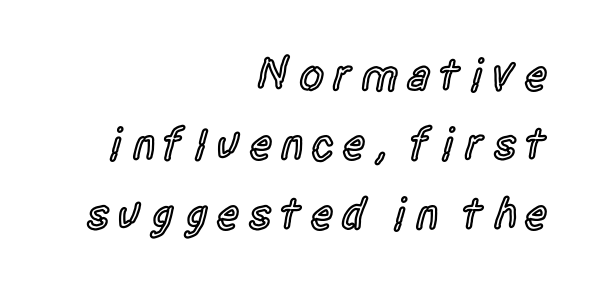
Notice how the passage keeps a crisp vertical edge on the right only. As a designer I'd log this as weight 600, semibold. Proportional: the letters do not fall into vertical columns. Check where the strokes stop: nothing finishes them off — pure sans.
